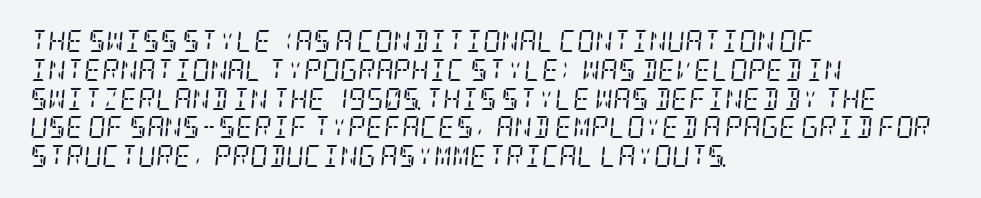
{"italic": "yes", "lean": "right", "slant_degrees": 5, "bold": "no", "underline": "no", "align": "left", "line_spacing": "normal", "line_spacing_ratio": 1.31, "letter_spacing": "normal", "letter_spacing_em": 0.0, "glyph_px": 22}
